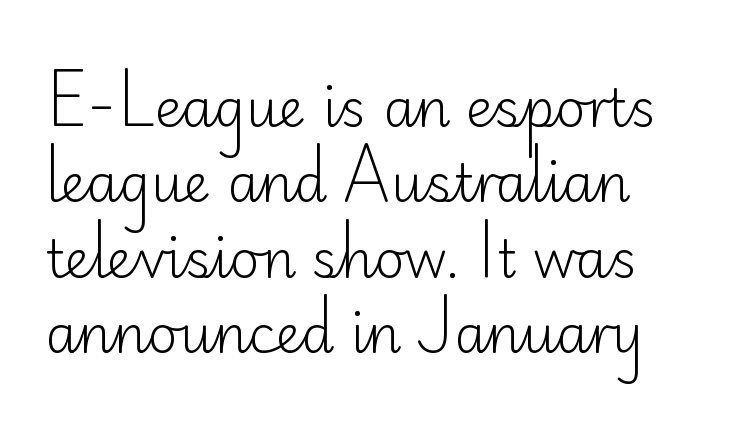
The image shows 52 px light sans-serif type, upright; set normal line spacing (1.45x), normal letter spacing, not underlined; low stroke contrast and a small x-height.
